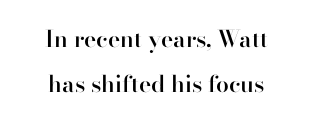
The image shows 23 px text type, upright; set centered, loose line spacing (1.95x), normal letter spacing, not underlined.
